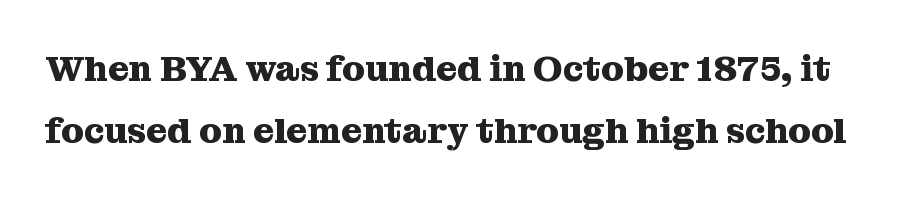
The image shows 36 px heavy serif type, upright; set line spacing 1.73x, normal letter spacing, not underlined; medium stroke contrast and a medium x-height.
